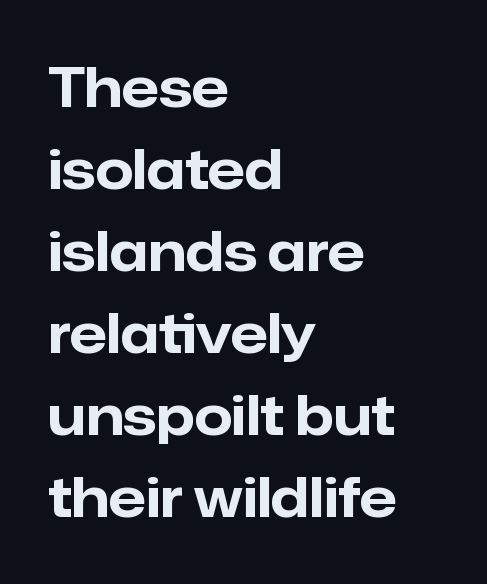
Q: Is the text bold? A: Yes.
Q: Is the text italic (slanted)? A: No, it is upright.
Q: Is the typeface a serif or a sans-serif typeface? A: Sans-serif.
Q: Is the text underlined? A: No.
Q: How is the paragraph aligned? A: Left-aligned.
Q: Is the spacing between letters normal or unusually wide? A: Normal.
Q: Is the spacing between lines tight, normal or loose? A: Normal.
Q: Width (condensed, normal, or wide)? A: Normal.
Q: Stroke contrast? A: Low.
Q: x-height? A: Medium.
Q: Monospaced? A: No.
